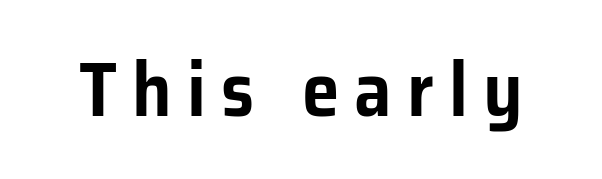
Q: Is the text italic (slanted)? A: No, it is upright.
Q: Is the typeface a serif or a sans-serif typeface? A: Sans-serif.
Q: Is the text underlined? A: No.
Q: Is the spacing between letters normal or unusually wide? A: Unusually wide.
Q: Width (condensed, normal, or wide)? A: Normal.
Q: Stroke contrast? A: Low.
Q: x-height? A: Medium.
Q: Monospaced? A: No.
